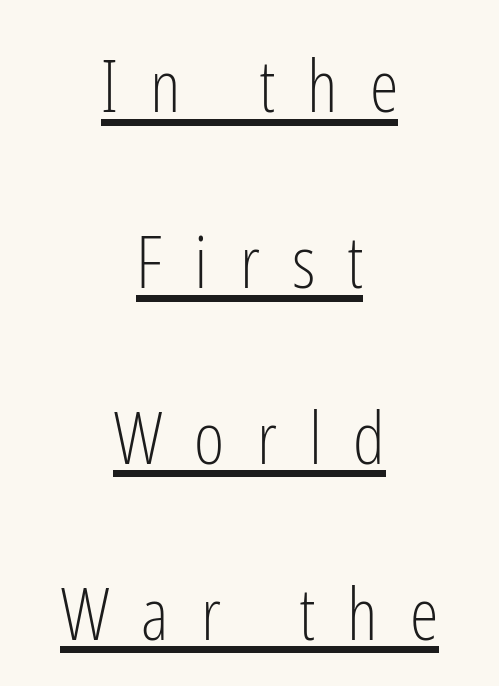
The image shows 73 px light, condensed sans-serif type, upright; set centered, loose line spacing (2.41x), unusually wide letter spacing (+0.44 em), underlined; low stroke contrast and a medium x-height.
